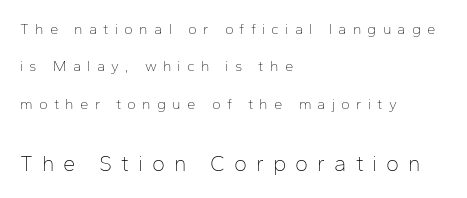
The image shows 22 px text type, upright; set left-aligned, loose line spacing (2.5x), unusually wide letter spacing (+0.41 em), not underlined; the second (bottom) block is 1.47x larger.
